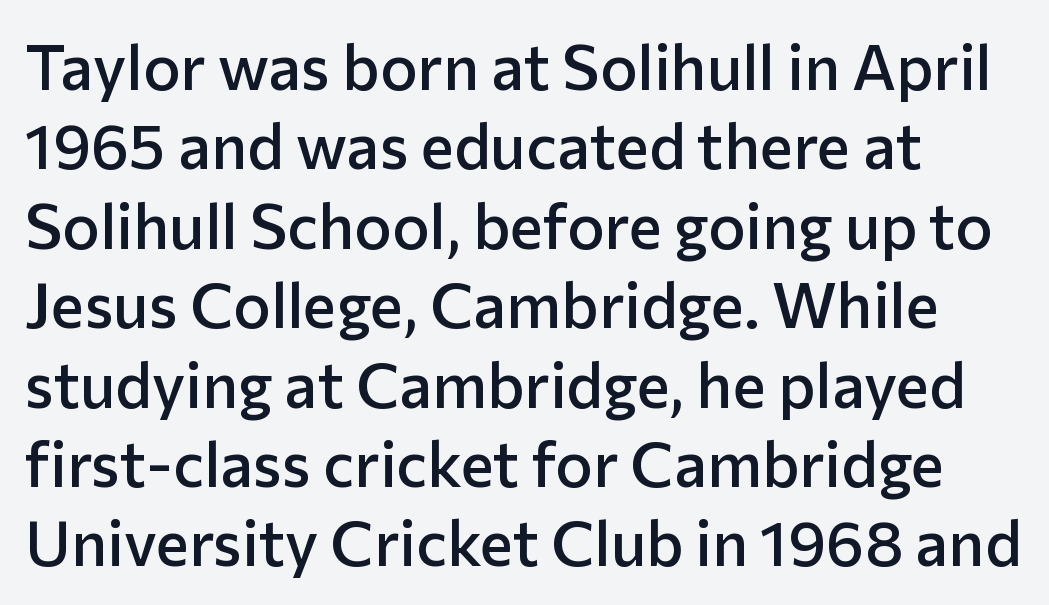
Q: Is the text bold? A: Semi-bold.
Q: Is the text italic (slanted)? A: No, it is upright.
Q: Is the typeface a serif or a sans-serif typeface? A: Sans-serif.
Q: Is the text underlined? A: No.
Q: How is the paragraph aligned? A: Left-aligned.
Q: Is the spacing between letters normal or unusually wide? A: Normal.
Q: Is the spacing between lines tight, normal or loose? A: Normal.
Q: Width (condensed, normal, or wide)? A: Normal.
Q: Stroke contrast? A: Low.
Q: x-height? A: Medium.
Q: Monospaced? A: No.
